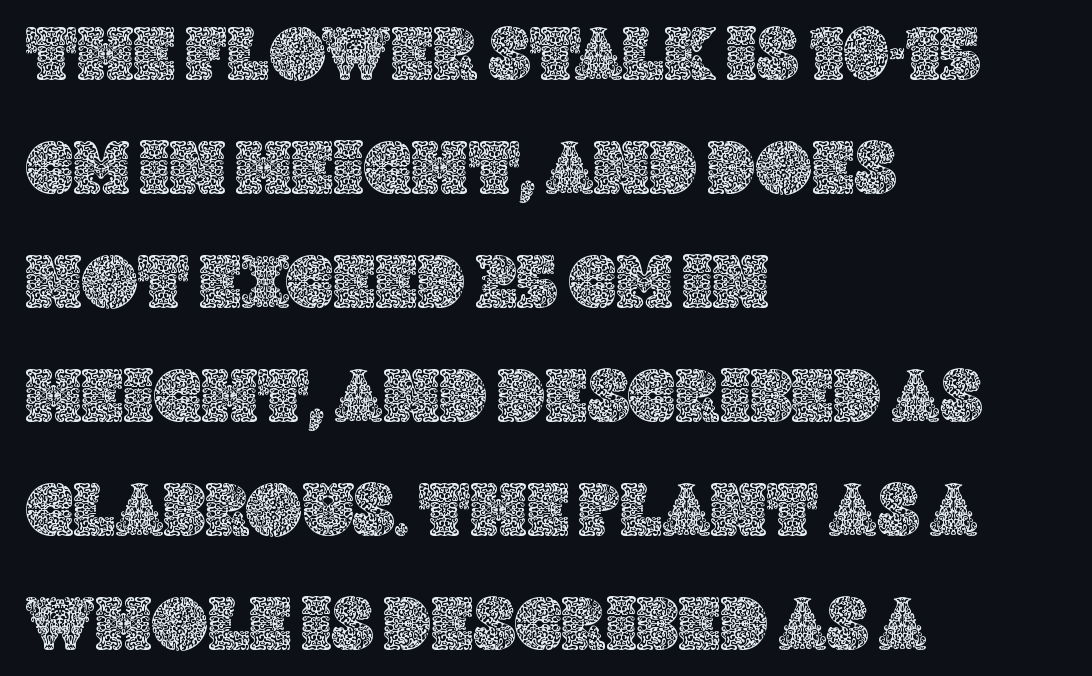
{"italic": "no", "width": "normal", "x_height": "large", "monospaced": "no", "underline": "no", "align": "left", "line_spacing": "normal", "line_spacing_ratio": 1.48, "letter_spacing": "normal", "letter_spacing_em": 0.0, "glyph_px": 77}
